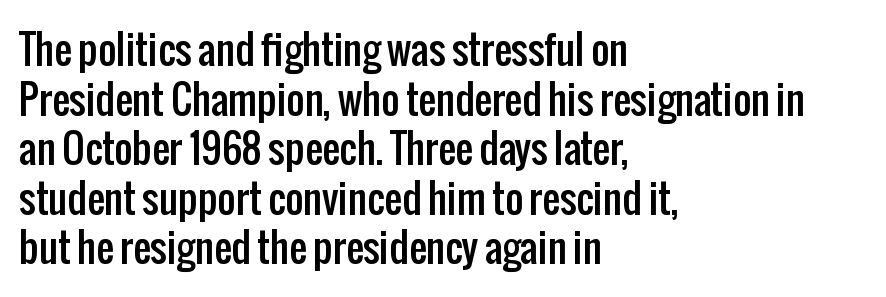
Q: Is the text italic (slanted)? A: No, it is upright.
Q: Is the typeface a serif or a sans-serif typeface? A: Sans-serif.
Q: Is the text underlined? A: No.
Q: How is the paragraph aligned? A: Left-aligned.
Q: Is the spacing between letters normal or unusually wide? A: Normal.
Q: Is the spacing between lines tight, normal or loose? A: Normal.
Q: Width (condensed, normal, or wide)? A: Condensed.
Q: Stroke contrast? A: Low.
Q: x-height? A: Medium.
Q: Monospaced? A: No.
